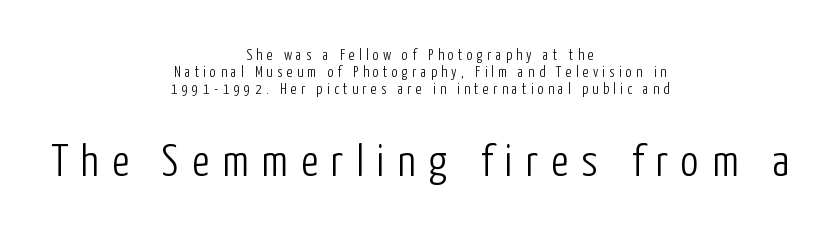
{"serif": "no", "italic": "no", "bold": "no", "weight": "light", "width": "condensed", "stroke_contrast": "low", "x_height": "medium", "monospaced": "no", "underline": "no", "align": "center", "line_spacing": "tight", "line_spacing_ratio": 1.12, "letter_spacing": "wide", "letter_spacing_em": 0.29, "larger_block": "second", "size_ratio": 3.0, "glyph_px": 45}
